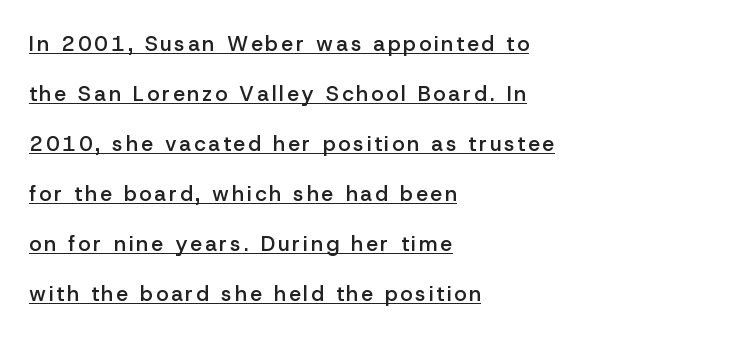
Tall strokes in this sample are plumb rather than angled. Line beginnings align vertically; line endings do not. The typesetting leans somewhat heavy: a semibold. Every word sits above its own underline.
